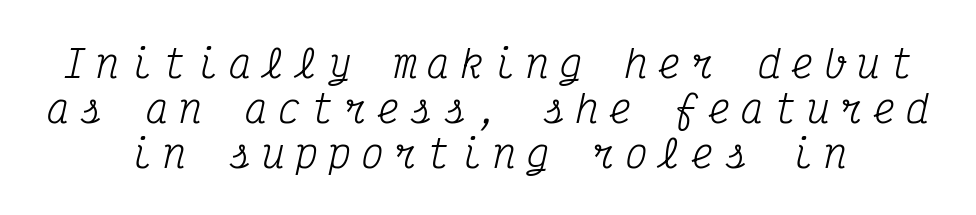
The face used here is seriffed, in the tradition of book romans. There's an unmistakable incline to the writing here. The horizontal fit of the characters is loose and conspicuously gappy. The characters are drawn with everyday or finer stroke widths. These lines are rendered in a fixed-pitch font.
